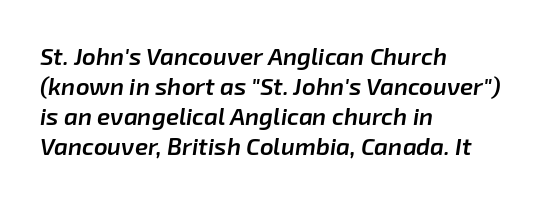
The image shows 24 px text type, italic (leaning right); set left-aligned, normal line spacing (1.25x), normal letter spacing, not underlined.
